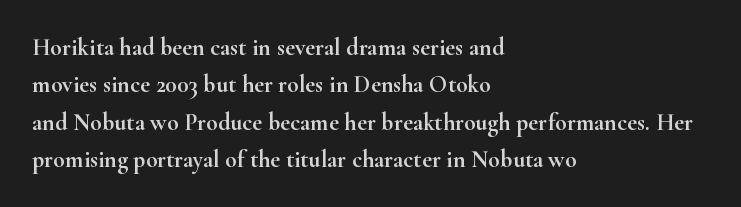
Q: Is the text italic (slanted)? A: No, it is upright.
Q: Is the text underlined? A: No.
Q: How is the paragraph aligned? A: Left-aligned.
Q: Is the spacing between letters normal or unusually wide? A: Normal.
Q: Is the spacing between lines tight, normal or loose? A: Normal.
